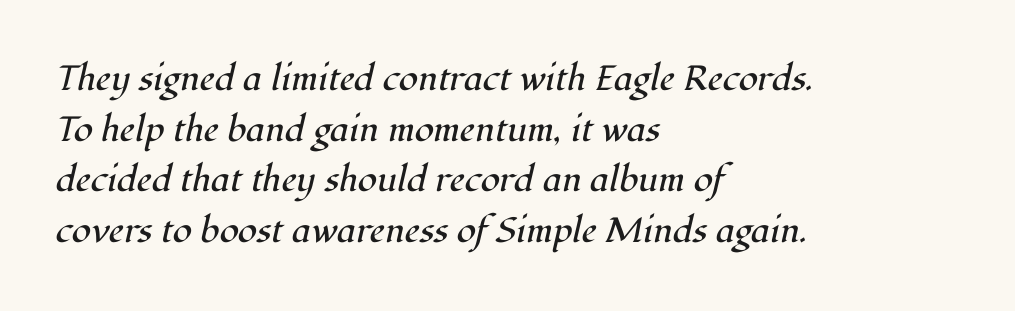
Q: Is the text bold? A: No.
Q: Is the text italic (slanted)? A: Yes, it leans right by about 12 degrees.
Q: Is the typeface a serif or a sans-serif typeface? A: Serif.
Q: Is the text underlined? A: No.
Q: How is the paragraph aligned? A: Left-aligned.
Q: Is the spacing between letters normal or unusually wide? A: Normal.
Q: Is the spacing between lines tight, normal or loose? A: Normal.
Q: Width (condensed, normal, or wide)? A: Normal.
Q: Stroke contrast? A: High.
Q: x-height? A: Medium.
Q: Monospaced? A: No.
